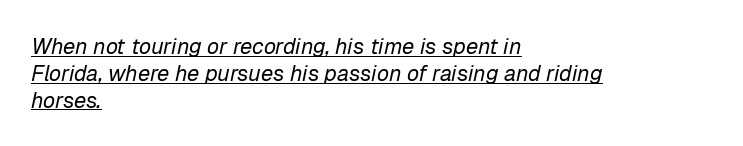
Q: Is the text bold? A: No.
Q: Is the text italic (slanted)? A: Yes, it leans right by about 12 degrees.
Q: Is the text underlined? A: Yes.
Q: How is the paragraph aligned? A: Left-aligned.
Q: Is the spacing between letters normal or unusually wide? A: Normal.
